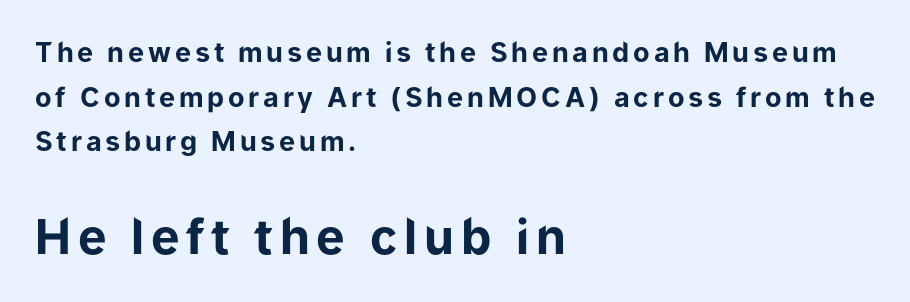
Q: Is the text bold? A: Yes.
Q: Is the text italic (slanted)? A: No, it is upright.
Q: Is the typeface a serif or a sans-serif typeface? A: Sans-serif.
Q: Is the text underlined? A: No.
Q: How is the paragraph aligned? A: Left-aligned.
Q: Is the spacing between lines tight, normal or loose? A: Normal.
Q: Which block of text is set in a larger size, the first (top) or the second (bottom)? A: The second (bottom) one.
Q: Width (condensed, normal, or wide)? A: Normal.
Q: Stroke contrast? A: Low.
Q: x-height? A: Medium.
Q: Monospaced? A: No.
